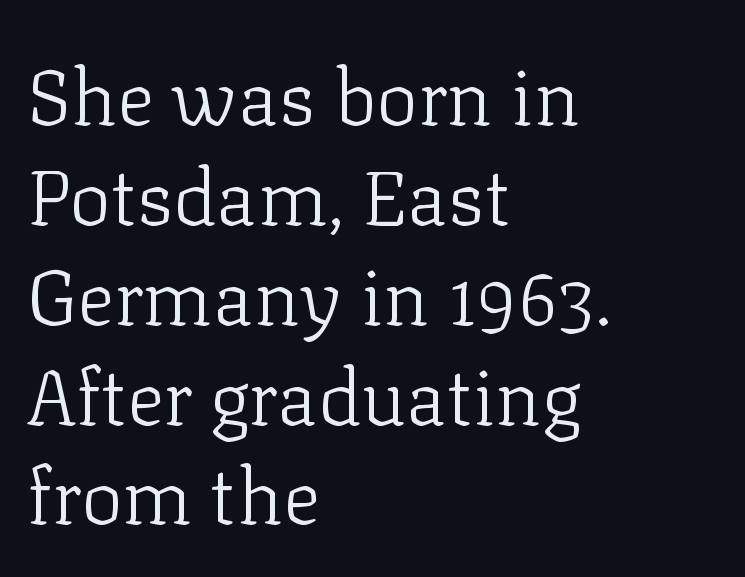
Q: Is the text bold? A: No.
Q: Is the text italic (slanted)? A: No, it is upright.
Q: Is the typeface a serif or a sans-serif typeface? A: Serif.
Q: Is the text underlined? A: No.
Q: How is the paragraph aligned? A: Left-aligned.
Q: Is the spacing between letters normal or unusually wide? A: Normal.
Q: Is the spacing between lines tight, normal or loose? A: Normal.
Q: Width (condensed, normal, or wide)? A: Normal.
Q: Stroke contrast? A: Low.
Q: x-height? A: Medium.
Q: Monospaced? A: No.
